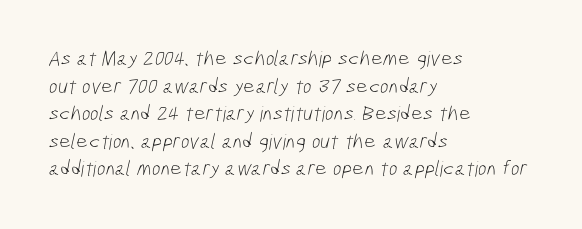
Is this a heavy cut? Hardly; it is regular or lighter. The passage shown has conventional tracking throughout. No word sits above an underline. Whoever set this chose a conventional vertical rhythm. The rendering anchors every line to the left-hand side.
